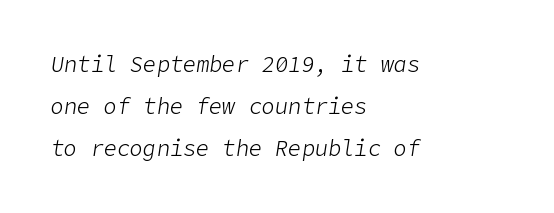
{"italic": "yes", "lean": "right", "slant_degrees": 9, "bold": "no", "underline": "no", "align": "left", "line_spacing": "loose", "line_spacing_ratio": 1.92, "letter_spacing": "normal", "letter_spacing_em": 0.0, "glyph_px": 22}
